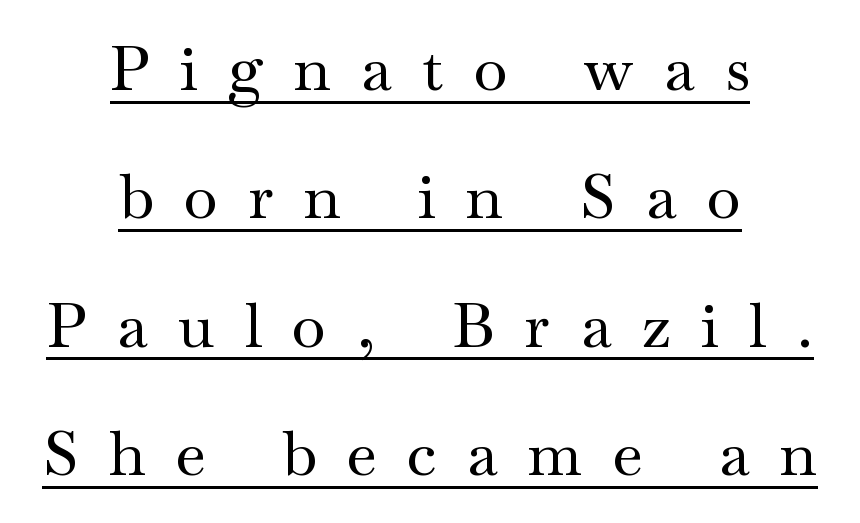
The line texture is sparse and dotted thanks to wide tracking. Character widths vary here, with narrow letters taking less room than wide ones. The passage shown is typeset with a serif family. These lines stack symmetrically, like a column narrowing and widening about its center.
